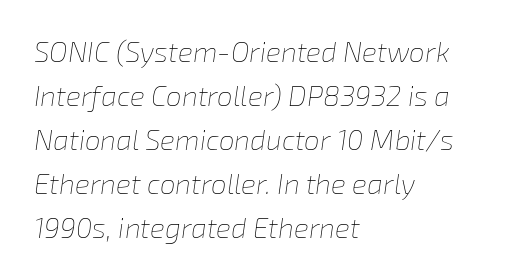
The image shows 28 px thin type, italic (leaning right); set left-aligned, normal line spacing (1.57x), normal letter spacing, not underlined; low stroke contrast and a medium x-height.
